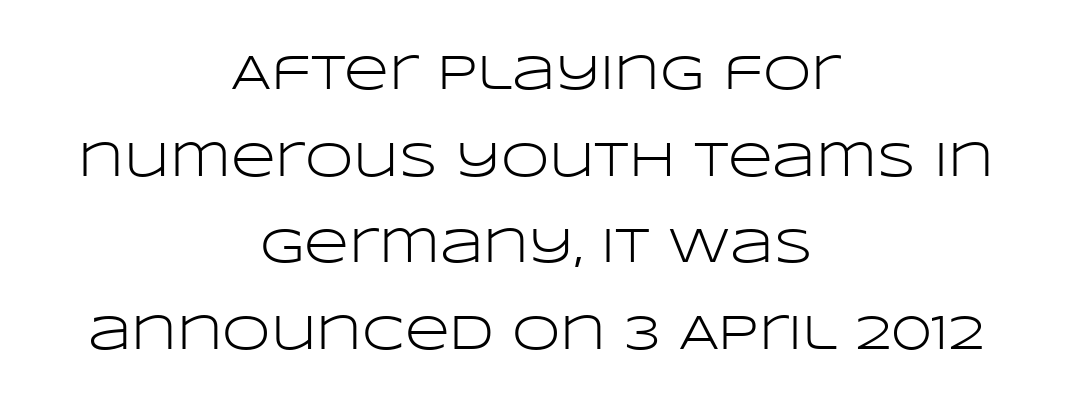
{"serif": "no", "italic": "no", "bold": "no", "weight": "light", "width": "wide", "stroke_contrast": "low", "x_height": "large", "monospaced": "no", "underline": "no", "align": "center", "line_spacing_ratio": 1.77, "letter_spacing": "normal", "letter_spacing_em": 0.0, "glyph_px": 49}
